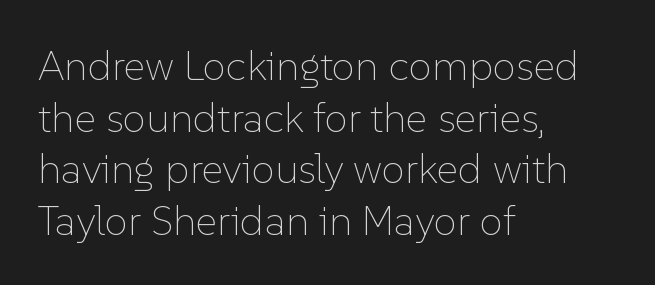
The image shows 42 px thin type, upright; set left-aligned, line spacing 1.23x, normal letter spacing, not underlined; low stroke contrast and a medium x-height.
